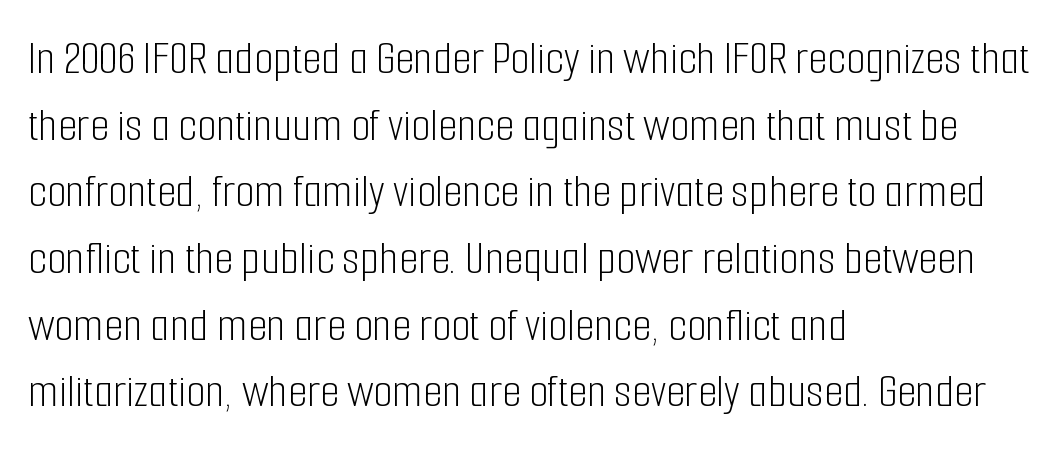
{"serif": "no", "italic": "no", "bold": "no", "weight": "light", "width": "condensed", "stroke_contrast": "low", "x_height": "medium", "monospaced": "no", "underline": "no", "align": "left", "line_spacing": "normal", "line_spacing_ratio": 1.36, "letter_spacing": "normal", "letter_spacing_em": 0.0, "glyph_px": 49}
